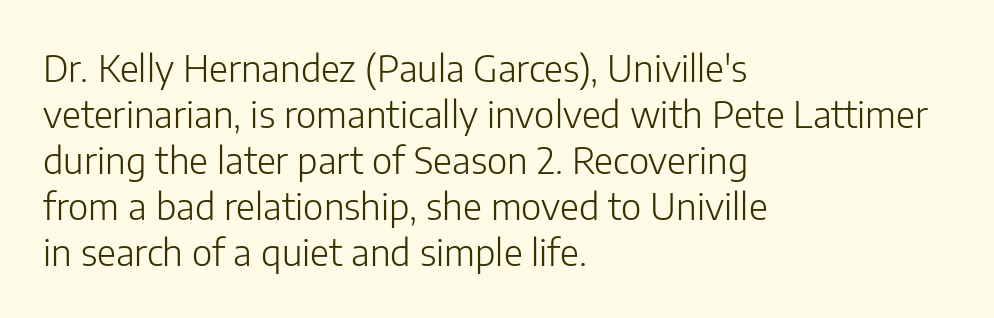
{"serif": "no", "italic": "no", "bold": "no", "weight": "light", "width": "normal", "stroke_contrast": "low", "x_height": "medium", "monospaced": "no", "underline": "no", "align": "left", "line_spacing_ratio": 1.24, "letter_spacing": "normal", "letter_spacing_em": 0.0, "glyph_px": 37}
